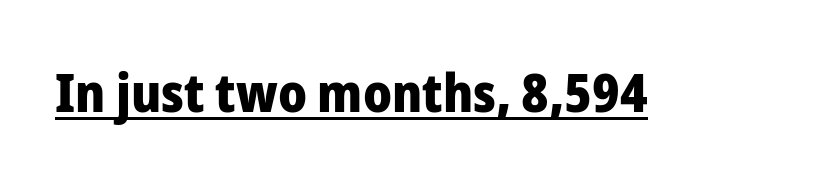
Q: Is the text bold? A: Yes.
Q: Is the text italic (slanted)? A: No, it is upright.
Q: Is the typeface a serif or a sans-serif typeface? A: Sans-serif.
Q: Is the text underlined? A: Yes.
Q: Is the spacing between letters normal or unusually wide? A: Normal.
Q: Width (condensed, normal, or wide)? A: Normal.
Q: Stroke contrast? A: Low.
Q: x-height? A: Medium.
Q: Monospaced? A: No.
